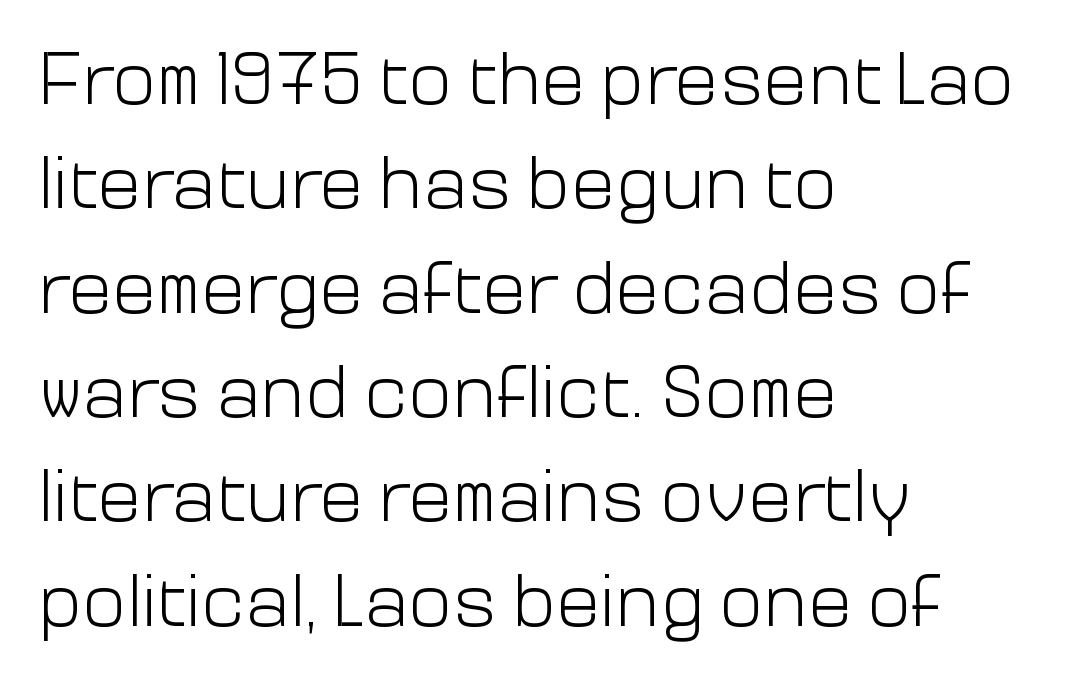
Q: Is the text bold? A: No.
Q: Is the text italic (slanted)? A: No, it is upright.
Q: Is the typeface a serif or a sans-serif typeface? A: Sans-serif.
Q: Is the text underlined? A: No.
Q: How is the paragraph aligned? A: Left-aligned.
Q: Is the spacing between letters normal or unusually wide? A: Normal.
Q: Is the spacing between lines tight, normal or loose? A: Normal.
Q: Width (condensed, normal, or wide)? A: Normal.
Q: Stroke contrast? A: Low.
Q: x-height? A: Medium.
Q: Monospaced? A: No.
